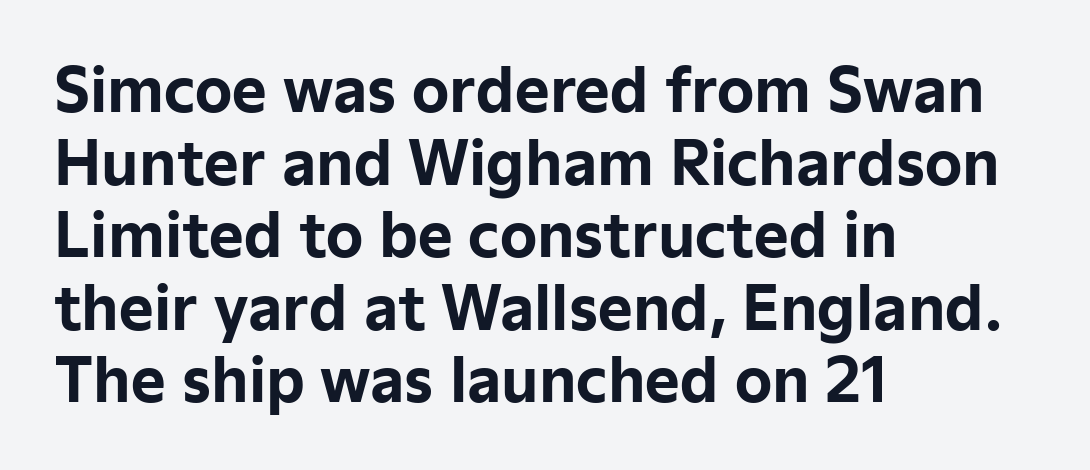
Q: Is the text bold? A: Yes.
Q: Is the text italic (slanted)? A: No, it is upright.
Q: Is the typeface a serif or a sans-serif typeface? A: Sans-serif.
Q: Is the text underlined? A: No.
Q: How is the paragraph aligned? A: Left-aligned.
Q: Is the spacing between letters normal or unusually wide? A: Normal.
Q: Width (condensed, normal, or wide)? A: Normal.
Q: Stroke contrast? A: Low.
Q: x-height? A: Medium.
Q: Monospaced? A: No.
